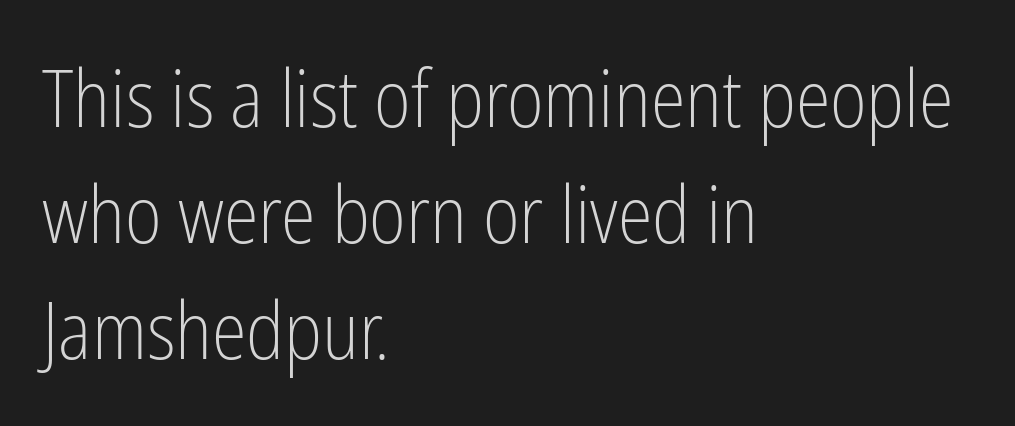
If you measured baseline to baseline, you'd find a middling distance. No word sits above an underline. No extra tracking has been applied to these lines. This is roman type, the default non-slanted kind.
